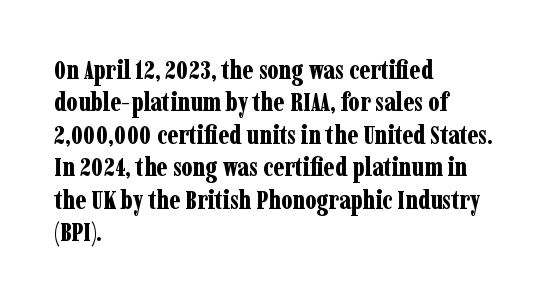
Q: Is the text bold? A: Yes.
Q: Is the text italic (slanted)? A: No, it is upright.
Q: Is the text underlined? A: No.
Q: How is the paragraph aligned? A: Left-aligned.
Q: Is the spacing between letters normal or unusually wide? A: Normal.
Q: Is the spacing between lines tight, normal or loose? A: Normal.
